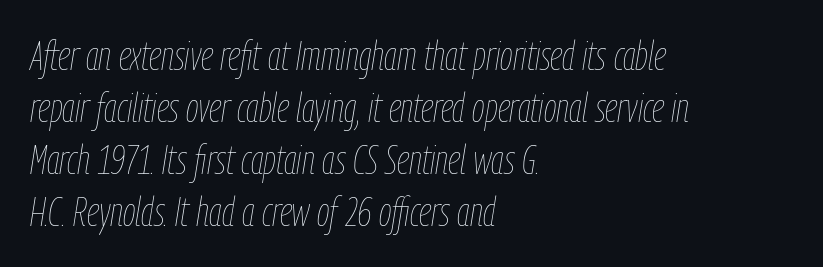
A typesetter would mark this as italic. These lines are set flush left with a ragged right edge. How are the letters spaced? Ordinarily, with no added tracking. The space between consecutive lines is moderate. Weight: in the light-to-regular range.
